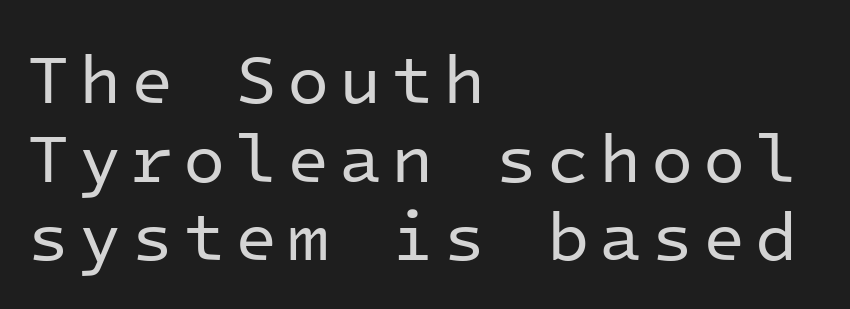
The image shows 69 px regular-weight sans-serif type, upright, monospaced; set left-aligned, tight line spacing (1.14x), not underlined; low stroke contrast and a medium x-height.
